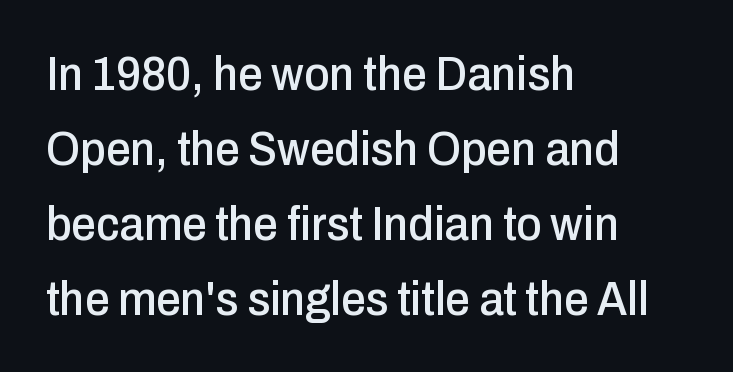
{"serif": "no", "italic": "no", "width": "condensed", "stroke_contrast": "low", "x_height": "medium", "monospaced": "no", "underline": "no", "align": "left", "line_spacing": "normal", "line_spacing_ratio": 1.53, "letter_spacing": "normal", "letter_spacing_em": 0.0, "glyph_px": 49}
